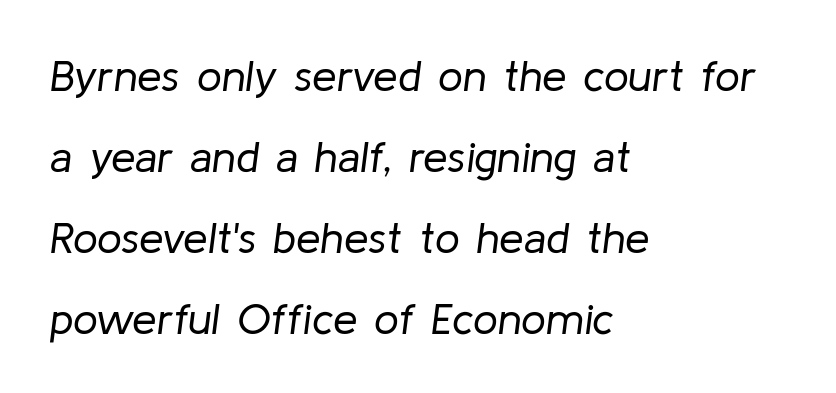
Where is the straight margin? On the left. The type is set solid horizontally, with unmodified tracking. Tall strokes in this sample are angled rather than plumb. Here the designer chose a conventional face with non-uniform glyph widths. The glyphs are unaccompanied by any horizontal stroke below them. The characters are drawn with everyday or finer stroke widths.
